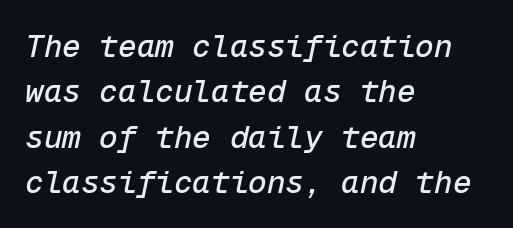
{"italic": "yes", "lean": "right", "slant_degrees": 12, "width": "normal", "stroke_contrast": "low", "x_height": "medium", "monospaced": "yes", "underline": "no", "align": "left", "line_spacing": "normal", "line_spacing_ratio": 1.46, "letter_spacing": "normal", "letter_spacing_em": 0.0, "glyph_px": 31}
